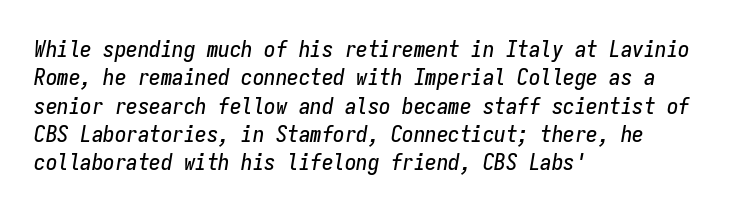
The image shows 23 px text type, italic (leaning right); set left-aligned, line spacing 1.23x, normal letter spacing, not underlined.
